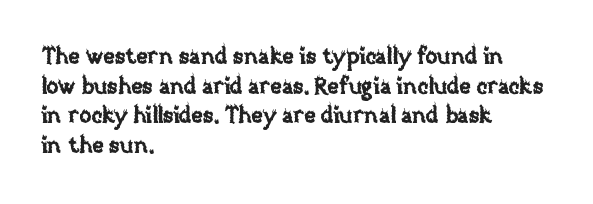
The passage shown stacks its lines at a standard gap. Look at the tracking — it's just the regular setting, nothing added. A typesetter would mark this as roman, not italic. Underlining? Definitely not there. One-word summary of the alignment: left.
